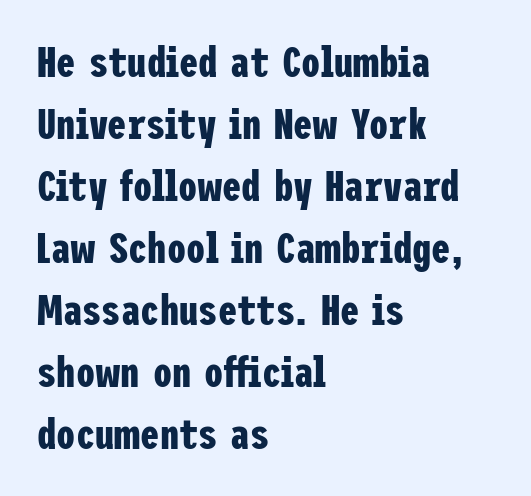
{"serif": "no", "italic": "no", "bold": "yes", "weight": "bold", "width": "condensed", "stroke_contrast": "low", "x_height": "medium", "underline": "no", "align": "left", "line_spacing": "normal", "line_spacing_ratio": 1.44, "letter_spacing": "normal", "letter_spacing_em": 0.0, "glyph_px": 43}
